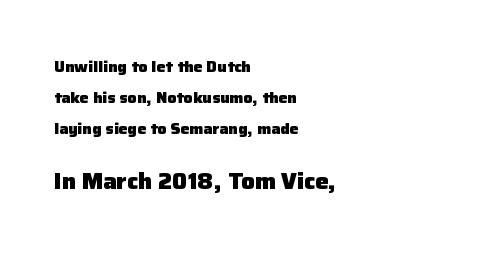
The image shows 22 px bold type, upright; set left-aligned, loose line spacing (2.06x), normal letter spacing, not underlined; the second (bottom) block is 1.47x larger.
